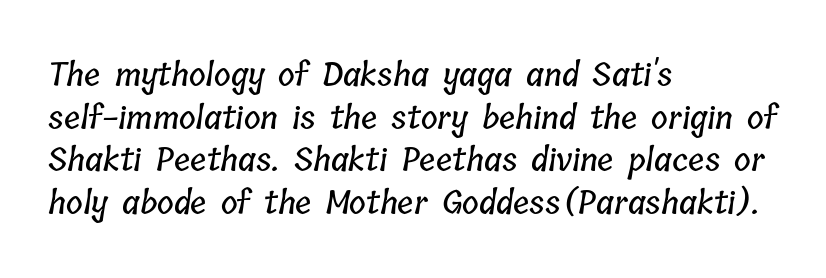
Looks like regular typesetting: each glyph gets only the width it needs. Is the letter spacing exaggerated? No — it looks like the ordinary default. Clear beneath every line of the passage. Each line starts at the same left margin while the right side varies. The passage shown stacks its lines at a standard gap.
